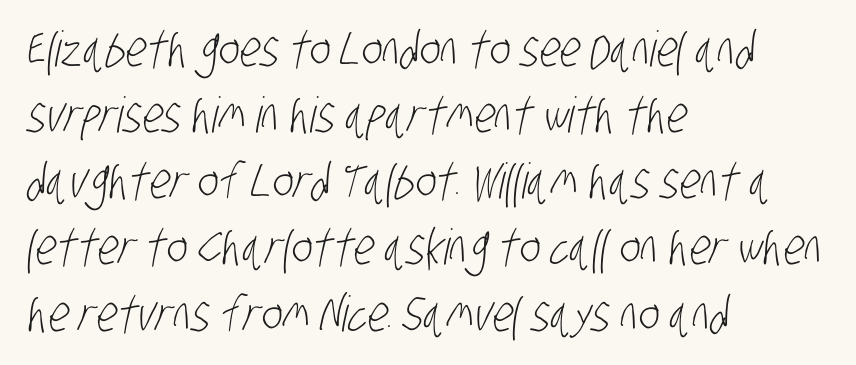
The image shows 49 px light, condensed sans-serif type; set left-aligned, normal line spacing (1.35x), normal letter spacing, not underlined; low stroke contrast and a large x-height.
